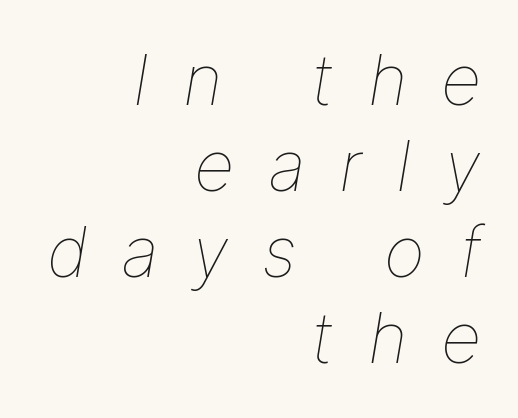
{"italic": "yes", "lean": "right", "slant_degrees": 9, "bold": "no", "weight": "thin", "width": "normal", "stroke_contrast": "low", "x_height": "medium", "monospaced": "no", "underline": "no", "align": "right", "line_spacing_ratio": 1.23, "letter_spacing": "wide", "letter_spacing_em": 0.48, "glyph_px": 70}
